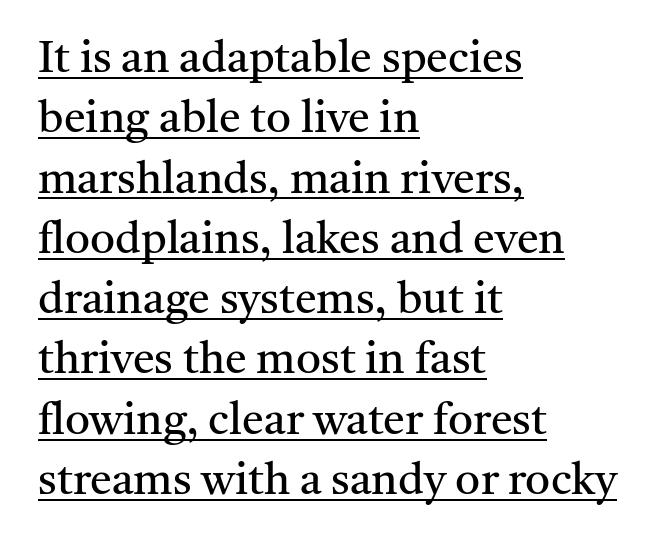
{"serif": "yes", "italic": "no", "bold": "no", "weight": "regular", "width": "normal", "stroke_contrast": "medium", "x_height": "medium", "monospaced": "no", "underline": "yes", "align": "left", "line_spacing": "normal", "line_spacing_ratio": 1.37, "letter_spacing": "normal", "letter_spacing_em": 0.0, "glyph_px": 44}
